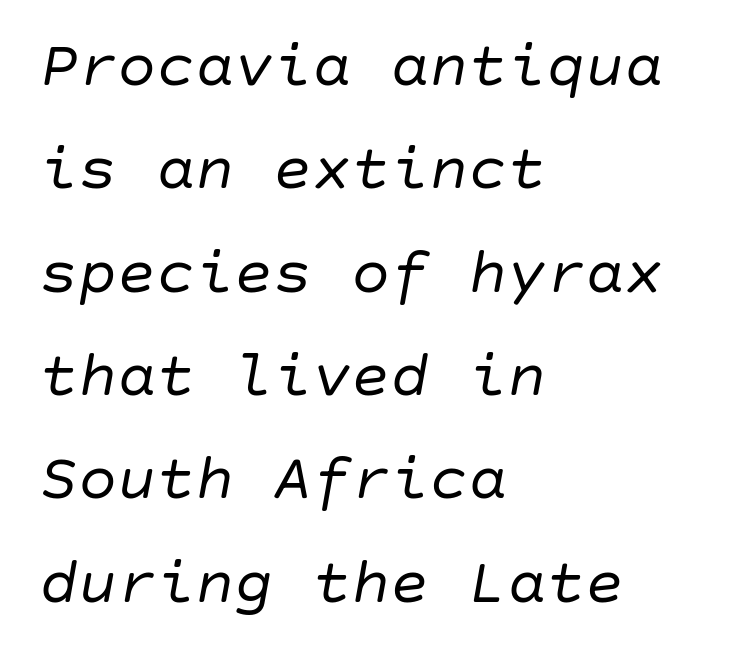
The image shows 65 px regular-weight type, italic (leaning right); set left-aligned, normal line spacing (1.59x), normal letter spacing, not underlined; low stroke contrast and a large x-height.
